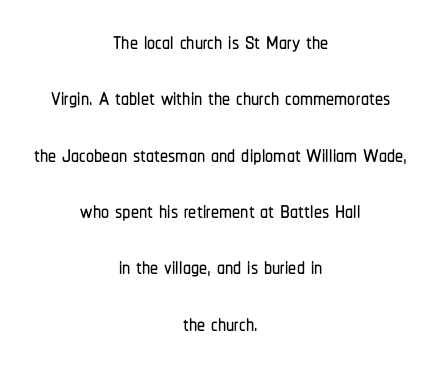
The image shows 32 px condensed sans-serif type, upright; set centered, line spacing 1.76x, normal letter spacing, not underlined; low stroke contrast and a medium x-height.
